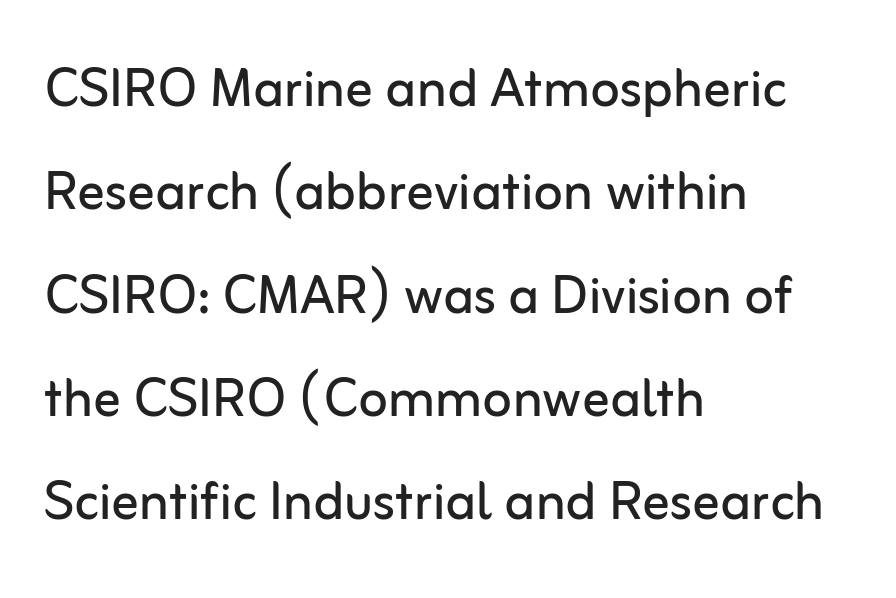
Q: Is the text bold? A: No.
Q: Is the text italic (slanted)? A: No, it is upright.
Q: Is the typeface a serif or a sans-serif typeface? A: Sans-serif.
Q: Is the text underlined? A: No.
Q: How is the paragraph aligned? A: Left-aligned.
Q: Is the spacing between letters normal or unusually wide? A: Normal.
Q: Is the spacing between lines tight, normal or loose? A: Normal.
Q: Width (condensed, normal, or wide)? A: Normal.
Q: Stroke contrast? A: Low.
Q: x-height? A: Medium.
Q: Monospaced? A: No.
